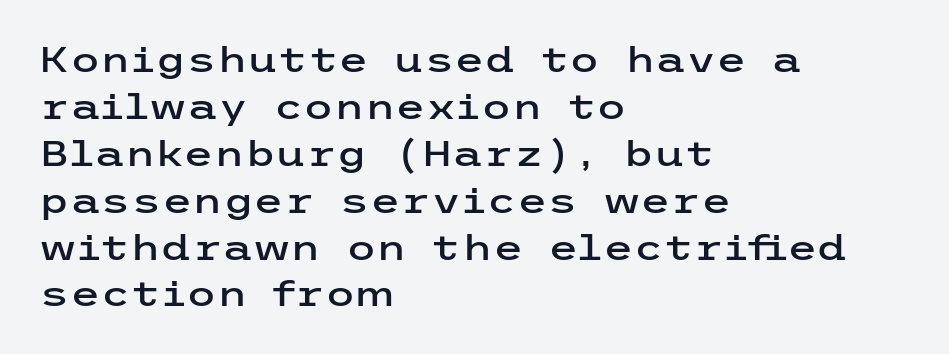
The designer went with a sans here, leaving each stem footless. This rendering uses left alignment, leaving the right contour irregular. The typography opts for an upright posture over an oblique one. Type without underlining. In terms of leading, this rendering sits right in the middle. The gaps between neighbouring characters are ordinary and unremarkable.
